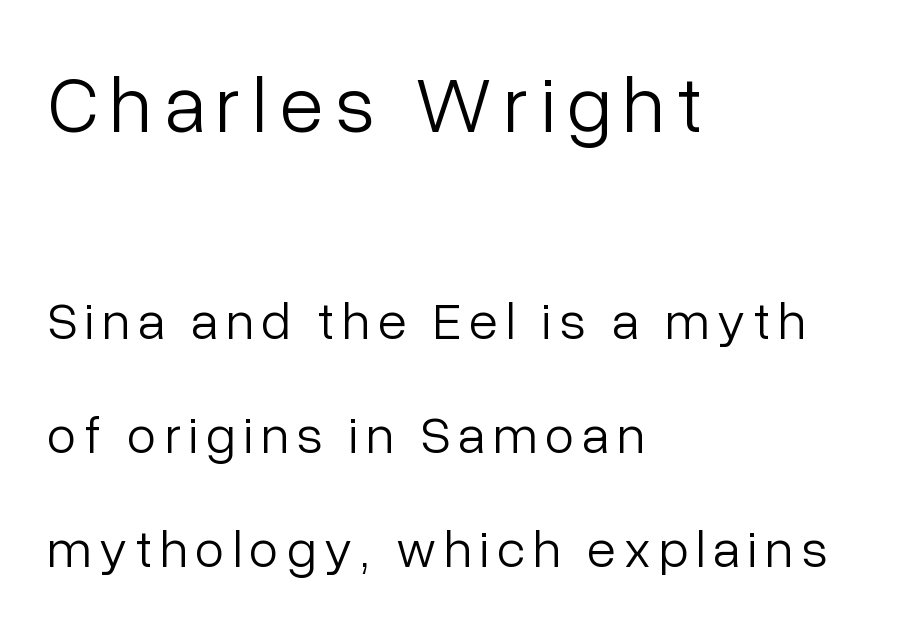
Q: Is the text bold? A: No.
Q: Is the text italic (slanted)? A: No, it is upright.
Q: Is the typeface a serif or a sans-serif typeface? A: Sans-serif.
Q: Is the text underlined? A: No.
Q: How is the paragraph aligned? A: Left-aligned.
Q: Is the spacing between lines tight, normal or loose? A: Loose.
Q: Which block of text is set in a larger size, the first (top) or the second (bottom)? A: The first (top) one.
Q: Width (condensed, normal, or wide)? A: Normal.
Q: Stroke contrast? A: Low.
Q: x-height? A: Medium.
Q: Monospaced? A: No.
